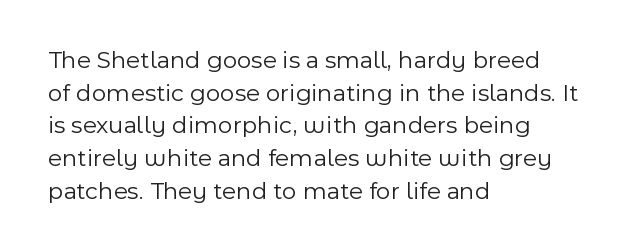
{"italic": "no", "bold": "no", "underline": "no", "align": "left", "line_spacing": "normal", "line_spacing_ratio": 1.31, "letter_spacing": "normal", "letter_spacing_em": 0.0, "glyph_px": 25}
